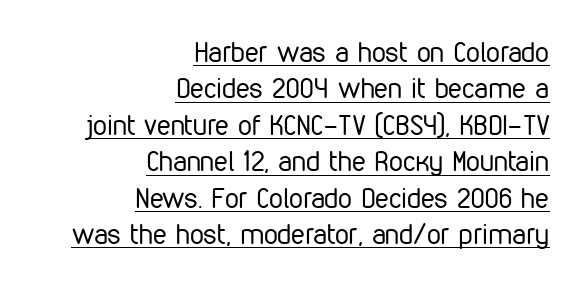
The image shows 28 px regular-weight, condensed sans-serif type, upright; set right-aligned, normal line spacing (1.3x), normal letter spacing, underlined; low stroke contrast and a medium x-height.
